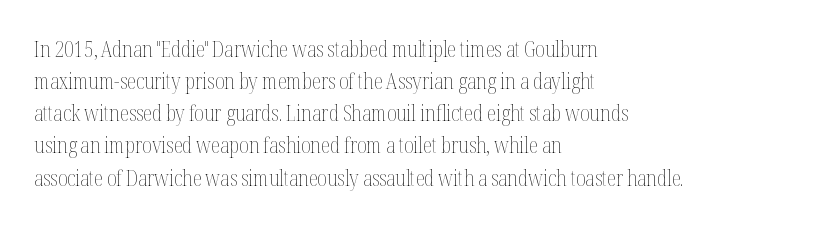
Q: Is the text bold? A: No.
Q: Is the text italic (slanted)? A: No, it is upright.
Q: Is the text underlined? A: No.
Q: How is the paragraph aligned? A: Left-aligned.
Q: Is the spacing between letters normal or unusually wide? A: Normal.
Q: Is the spacing between lines tight, normal or loose? A: Normal.
